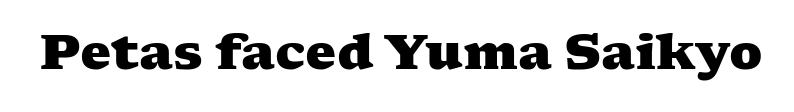
The passage shown is typed in a proportional face where columns would drift. Its strokes are broad and dark, the hallmark of bold type. This sample uses a serif face. Beneath every word, the page is bare. Default kerning and tracking; the words read as compact shapes.
